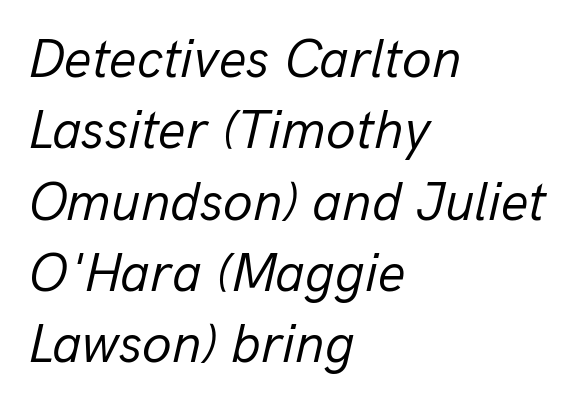
The rendering applies a slant to the glyphs. Decoration check: the copy has no underline. Heaviness? Minimal to ordinary, like unemphasized prose. These lines are rendered in a variable-pitch font.
